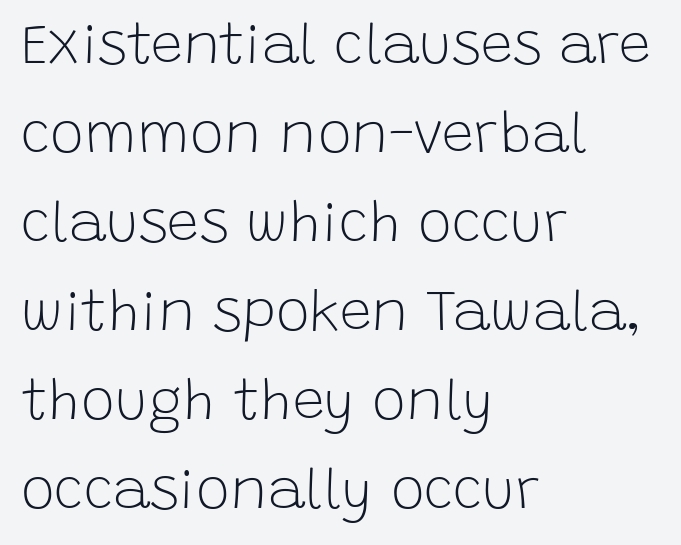
The image shows 57 px light sans-serif type, upright; set left-aligned, normal line spacing (1.56x), normal letter spacing, not underlined; low stroke contrast and a large x-height.
